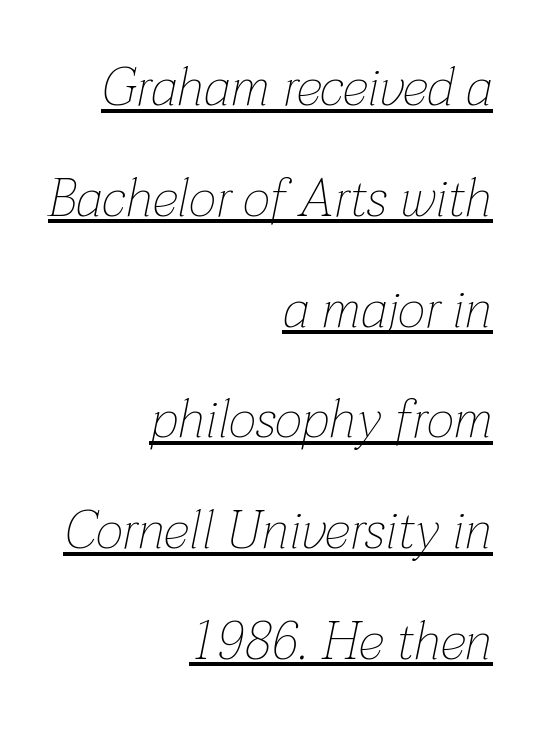
{"italic": "yes", "lean": "right", "slant_degrees": 12, "bold": "no", "weight": "thin", "width": "normal", "stroke_contrast": "low", "x_height": "medium", "monospaced": "no", "underline": "yes", "align": "right", "line_spacing": "loose", "line_spacing_ratio": 2.09, "letter_spacing": "normal", "letter_spacing_em": 0.0, "glyph_px": 53}
